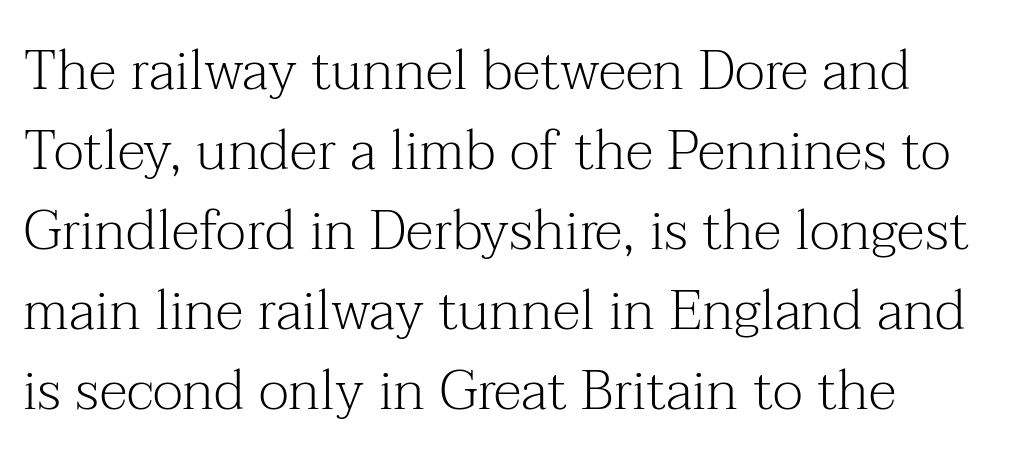
{"serif": "yes", "italic": "no", "bold": "no", "weight": "light", "width": "normal", "stroke_contrast": "medium", "x_height": "medium", "monospaced": "no", "underline": "no", "align": "left", "line_spacing": "normal", "line_spacing_ratio": 1.43, "letter_spacing": "normal", "letter_spacing_em": 0.0, "glyph_px": 56}
